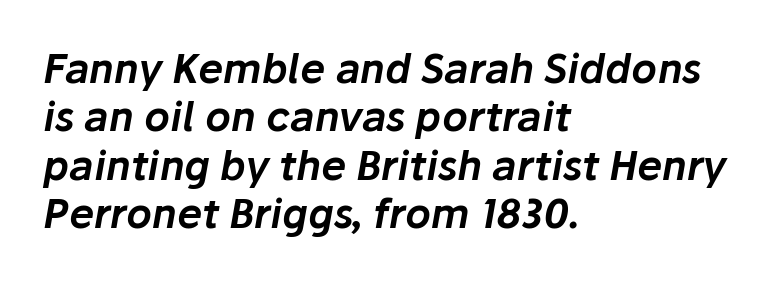
The type is set solid horizontally, with unmodified tracking. The ragged edge is on the right, which tells us the setting is flush left. The rendering applies a slant to the glyphs. Spacing verdict: proportional, widths tailored to each character. Underline: absent.
